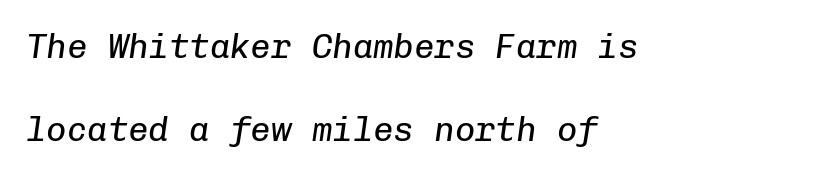
A quiet, ordinary-to-light weight characterises the typeface. Every row of glyphs begins at an identical x-position on the left. The vertical gap from one line to the next is large. The rendering applies a slant to the glyphs. The rendering uses typewriter-style spacing with identical character cells. The passage shown has conventional tracking throughout.
